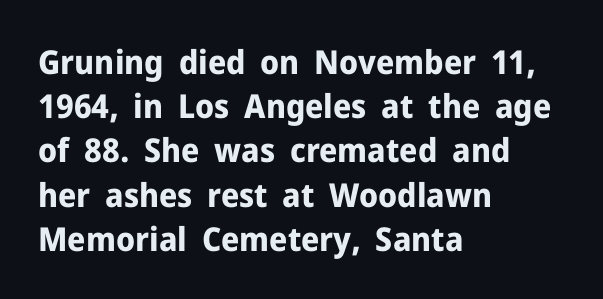
{"serif": "no", "italic": "no", "bold": "yes", "weight": "bold", "width": "normal", "stroke_contrast": "low", "x_height": "medium", "monospaced": "no", "underline": "no", "align": "left", "line_spacing": "normal", "line_spacing_ratio": 1.34, "letter_spacing": "normal", "letter_spacing_em": 0.0, "glyph_px": 33}
